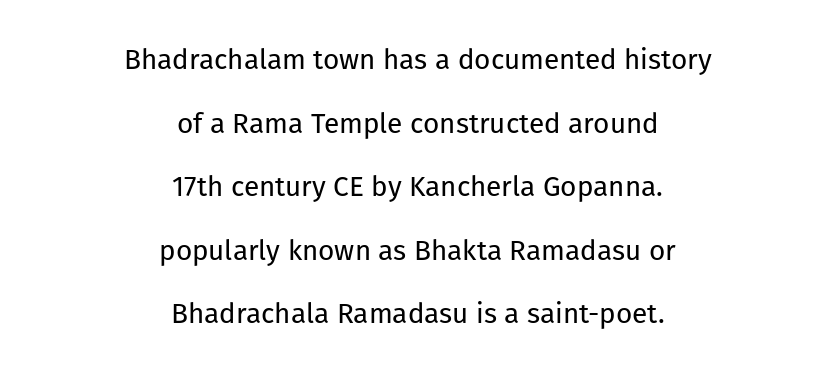
The image shows 28 px regular-weight sans-serif type, upright; set centered, loose line spacing (2.27x), normal letter spacing, not underlined; low stroke contrast and a medium x-height.
